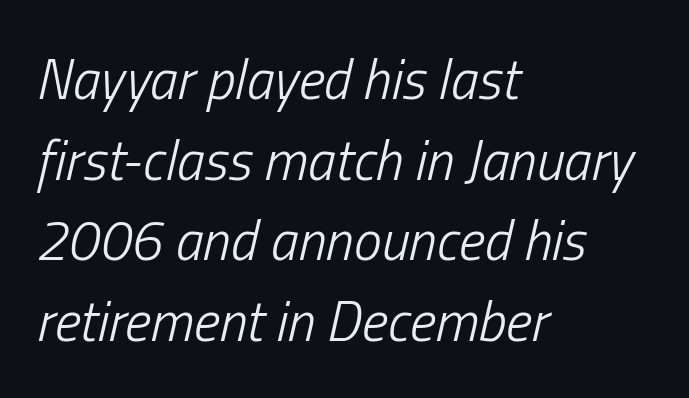
Weight: regular or lighter. Letter spacing: default. Horizontal bands of white between lines are of average thickness. The zone under the glyphs is completely vacant. Leftover space on each line is placed entirely after the last word. Looks like regular typesetting: each glyph gets only the width it needs.
